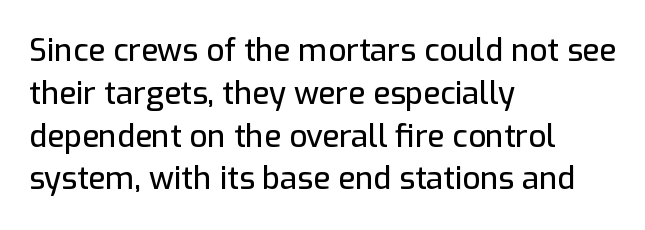
Q: Is the text italic (slanted)? A: No, it is upright.
Q: Is the typeface a serif or a sans-serif typeface? A: Sans-serif.
Q: Is the text underlined? A: No.
Q: How is the paragraph aligned? A: Left-aligned.
Q: Is the spacing between letters normal or unusually wide? A: Normal.
Q: Is the spacing between lines tight, normal or loose? A: Normal.
Q: Width (condensed, normal, or wide)? A: Normal.
Q: Stroke contrast? A: Low.
Q: x-height? A: Medium.
Q: Monospaced? A: No.
